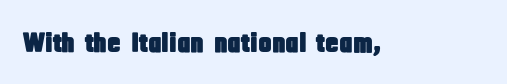
Q: Is the text italic (slanted)? A: No, it is upright.
Q: Is the typeface a serif or a sans-serif typeface? A: Sans-serif.
Q: Is the text underlined? A: No.
Q: Is the spacing between letters normal or unusually wide? A: Normal.
Q: Width (condensed, normal, or wide)? A: Condensed.
Q: Stroke contrast? A: Low.
Q: x-height? A: Large.
Q: Monospaced? A: No.
